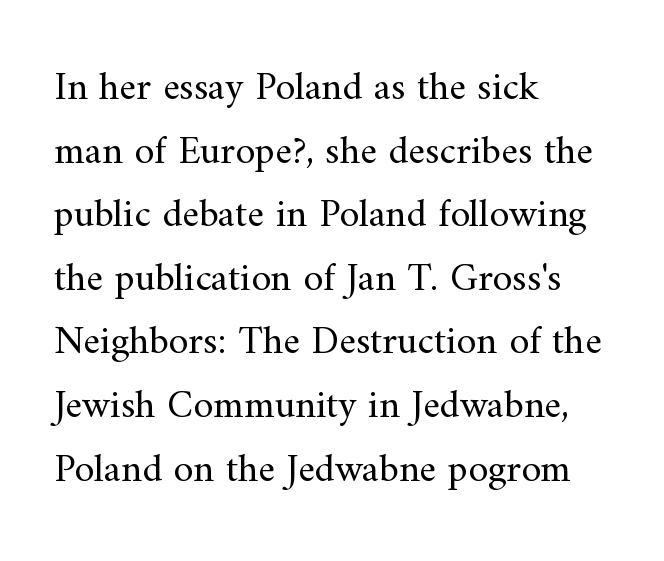
Q: Is the text bold? A: No.
Q: Is the text italic (slanted)? A: No, it is upright.
Q: Is the typeface a serif or a sans-serif typeface? A: Serif.
Q: Is the text underlined? A: No.
Q: How is the paragraph aligned? A: Left-aligned.
Q: Is the spacing between letters normal or unusually wide? A: Normal.
Q: Is the spacing between lines tight, normal or loose? A: Normal.
Q: Width (condensed, normal, or wide)? A: Normal.
Q: Stroke contrast? A: Medium.
Q: x-height? A: Small.
Q: Monospaced? A: No.
